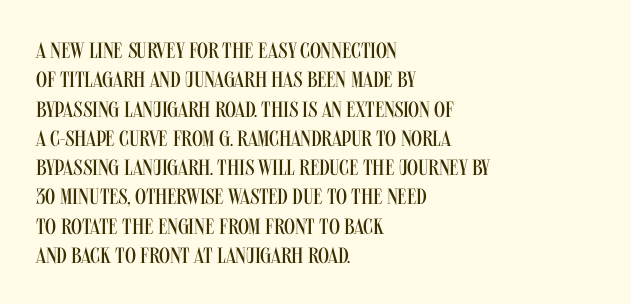
Q: Is the text bold? A: No.
Q: Is the text italic (slanted)? A: No, it is upright.
Q: Is the text underlined? A: No.
Q: How is the paragraph aligned? A: Left-aligned.
Q: Is the spacing between letters normal or unusually wide? A: Normal.
Q: Is the spacing between lines tight, normal or loose? A: Normal.
